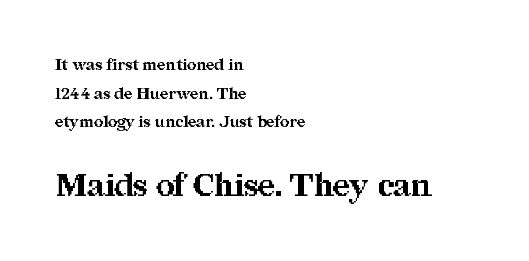
The image shows 32 px bold serif type, upright; set left-aligned, line spacing 1.79x, normal letter spacing, not underlined; the second (bottom) block is 2.0x larger; medium stroke contrast and a medium x-height.
